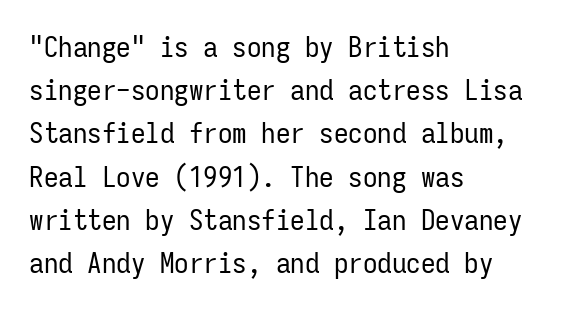
The image shows 29 px regular-weight, condensed sans-serif type, upright, monospaced; set left-aligned, normal line spacing (1.49x), normal letter spacing, not underlined; low stroke contrast and a medium x-height.
